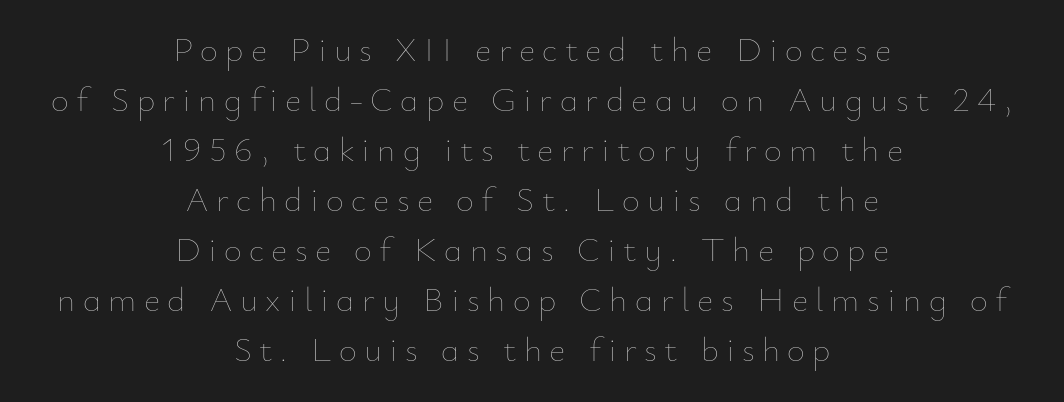
{"italic": "no", "bold": "no", "weight": "thin", "width": "normal", "stroke_contrast": "low", "x_height": "small", "monospaced": "no", "underline": "no", "align": "center", "line_spacing": "normal", "line_spacing_ratio": 1.43, "letter_spacing": "wide", "letter_spacing_em": 0.21, "glyph_px": 35}
